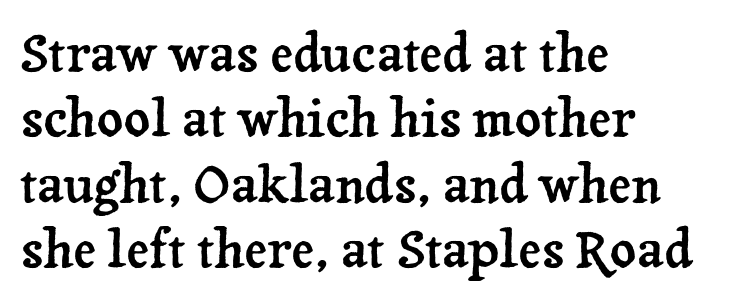
Varying glyph widths throughout — classic text-font behaviour. Font category for this specimen: serif. The gaps between neighbouring characters are ordinary and unremarkable. The text block is weighted toward the left margin, trailing off unevenly rightward.
